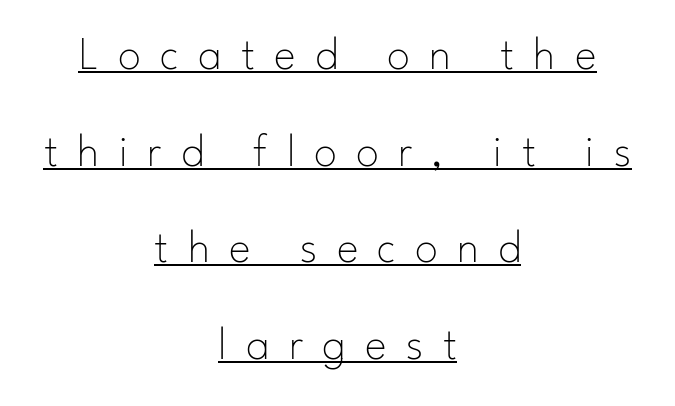
Vertically, the passage feels expansive, rows floating well apart. Reading down the block, each line starts at a different indent, mirrored at its end. The letters carry no serifs — their stems end cleanly without finishing strokes. Decoration check: the copy is underlined. Varying glyph widths throughout — classic text-font behaviour.
